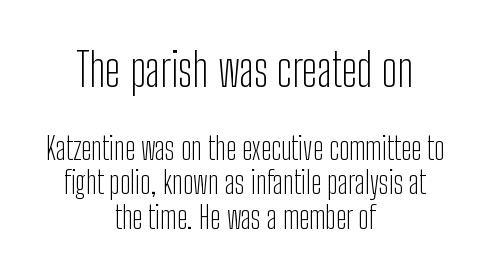
Q: Is the text bold? A: No.
Q: Is the text italic (slanted)? A: No, it is upright.
Q: Is the typeface a serif or a sans-serif typeface? A: Sans-serif.
Q: Is the text underlined? A: No.
Q: How is the paragraph aligned? A: Centered.
Q: Is the spacing between letters normal or unusually wide? A: Normal.
Q: Is the spacing between lines tight, normal or loose? A: Tight.
Q: Which block of text is set in a larger size, the first (top) or the second (bottom)? A: The first (top) one.
Q: Width (condensed, normal, or wide)? A: Condensed.
Q: Stroke contrast? A: Low.
Q: x-height? A: Medium.
Q: Monospaced? A: No.
